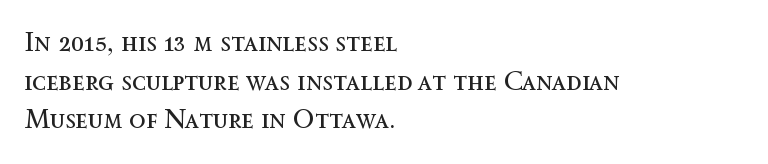
{"italic": "no", "bold": "no", "underline": "no", "align": "left", "line_spacing": "normal", "line_spacing_ratio": 1.43, "letter_spacing": "normal", "letter_spacing_em": 0.0, "glyph_px": 27}
